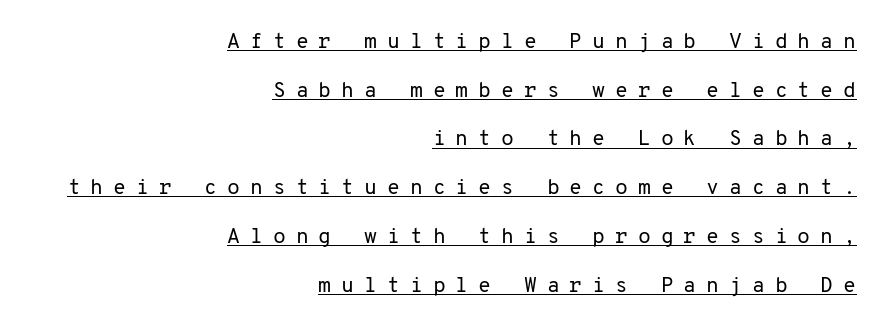
Characters remain perfectly vertical along every line. A light-to-regular cut is what we see here. Compared with typical body copy, the letter spacing here is much looser. All the whitespace from short lines collects on the left. Widely set lines give the paragraph a tall, airy silhouette. Is there an underline? Yes — a line sits under the letters.
